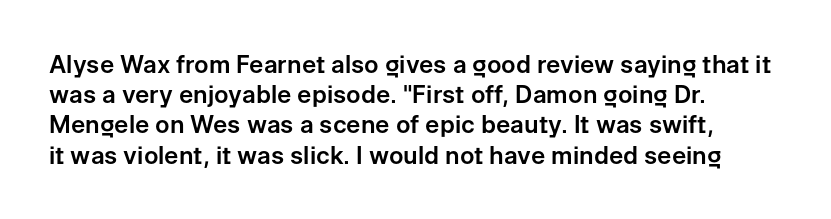
Q: Is the text italic (slanted)? A: No, it is upright.
Q: Is the text underlined? A: No.
Q: How is the paragraph aligned? A: Left-aligned.
Q: Is the spacing between letters normal or unusually wide? A: Normal.
Q: Is the spacing between lines tight, normal or loose? A: Normal.
